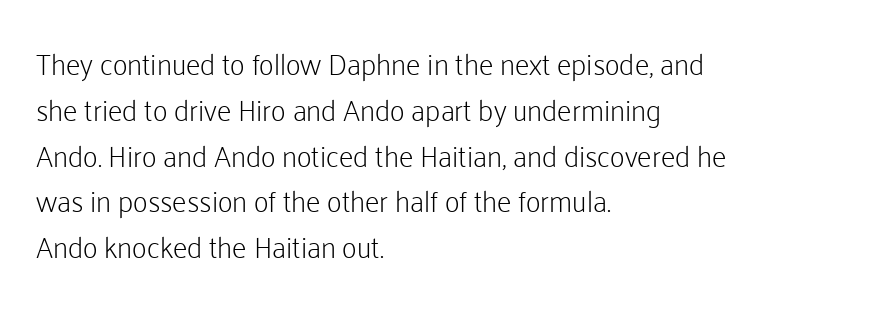
A typesetter would call this proportional, since set widths differ per character. This sample keeps an unexceptional amount of space between lines. The face used here is rendered with its standard letterfit. Where is the straight margin? On the left. The typeface chosen for these lines omits serifs. Unbolded letterforms with no extra heft.
